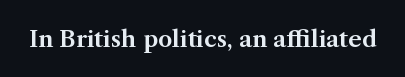
Each word holds together tightly as a unit, with standard inter-letter gaps. Posture: upright roman. The specimen omits any rule beneath the text block's lines.
